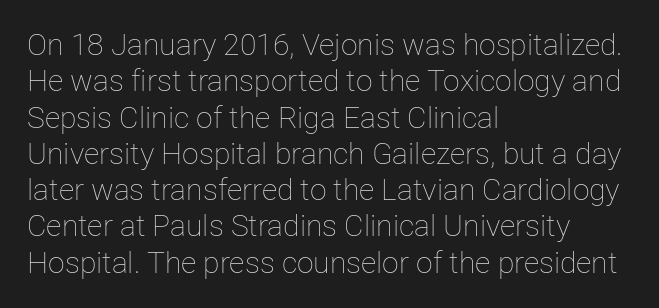
{"italic": "no", "bold": "no", "weight": "thin", "width": "normal", "stroke_contrast": "low", "x_height": "medium", "monospaced": "no", "underline": "no", "align": "left", "line_spacing_ratio": 1.21, "letter_spacing": "normal", "letter_spacing_em": 0.0, "glyph_px": 30}
